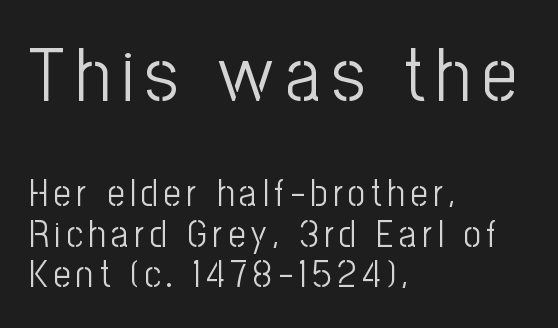
The image shows 76 px light, condensed sans-serif type, upright; set left-aligned, tight line spacing (1.06x), not underlined; the first (top) block is 2.0x larger; low stroke contrast and a medium x-height.
